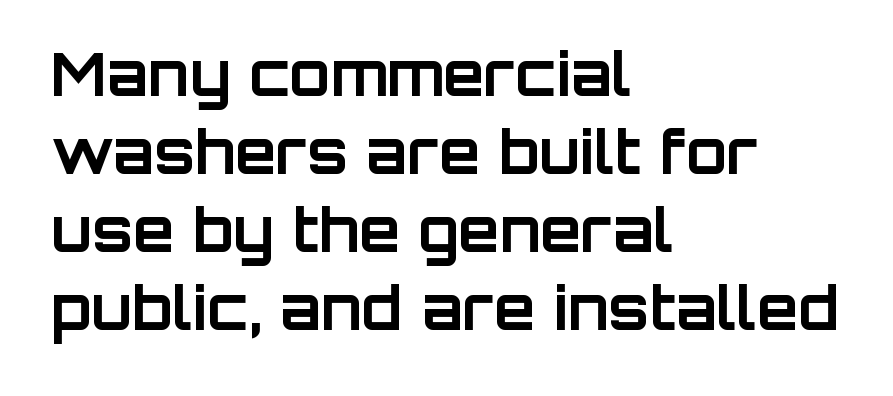
{"serif": "no", "italic": "no", "bold": "yes", "weight": "bold", "width": "normal", "stroke_contrast": "low", "x_height": "large", "monospaced": "no", "underline": "no", "align": "left", "line_spacing": "normal", "line_spacing_ratio": 1.3, "letter_spacing": "normal", "letter_spacing_em": 0.0, "glyph_px": 60}
